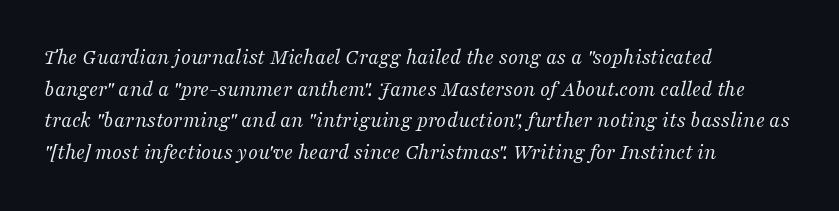
Q: Is the text bold? A: No.
Q: Is the text italic (slanted)? A: Yes, it leans right by about 16 degrees.
Q: Is the text underlined? A: No.
Q: How is the paragraph aligned? A: Left-aligned.
Q: Is the spacing between letters normal or unusually wide? A: Normal.
Q: Is the spacing between lines tight, normal or loose? A: Normal.
